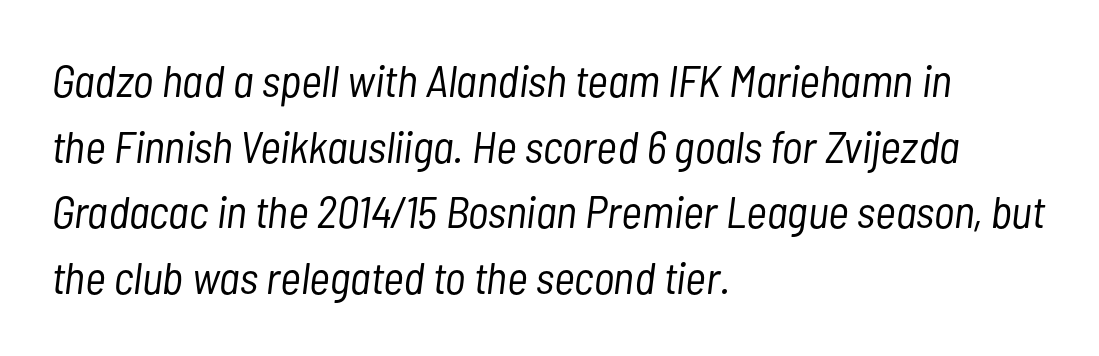
Q: Is the text bold? A: No.
Q: Is the text italic (slanted)? A: Yes, it leans right by about 7 degrees.
Q: Is the text underlined? A: No.
Q: How is the paragraph aligned? A: Left-aligned.
Q: Is the spacing between letters normal or unusually wide? A: Normal.
Q: Is the spacing between lines tight, normal or loose? A: Normal.
Q: Width (condensed, normal, or wide)? A: Condensed.
Q: Stroke contrast? A: Low.
Q: x-height? A: Medium.
Q: Monospaced? A: No.
